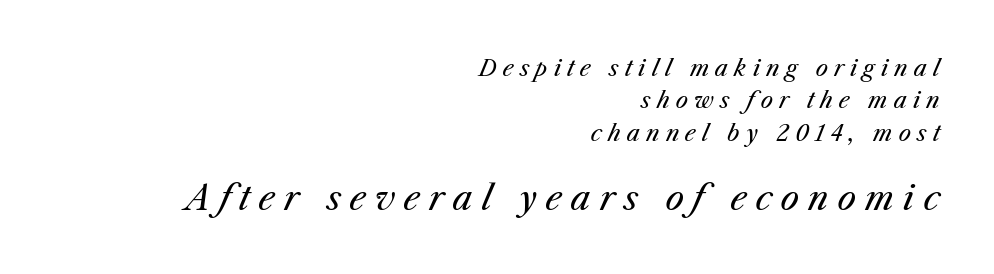
{"italic": "yes", "lean": "right", "slant_degrees": 25, "bold": "no", "weight": "regular", "width": "normal", "stroke_contrast": "medium", "x_height": "medium", "monospaced": "no", "underline": "no", "align": "right", "line_spacing": "normal", "line_spacing_ratio": 1.47, "letter_spacing": "wide", "letter_spacing_em": 0.27, "larger_block": "second", "size_ratio": 1.5, "glyph_px": 33}
